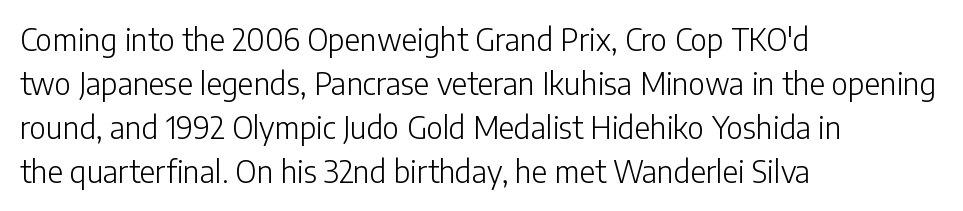
{"serif": "no", "italic": "no", "bold": "no", "weight": "light", "width": "normal", "stroke_contrast": "low", "x_height": "medium", "monospaced": "no", "underline": "no", "align": "left", "line_spacing": "normal", "line_spacing_ratio": 1.47, "letter_spacing": "normal", "letter_spacing_em": 0.0, "glyph_px": 30}
